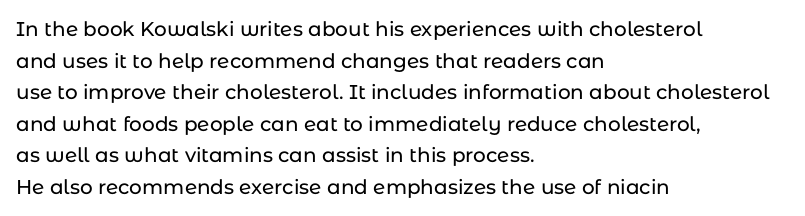
{"italic": "no", "underline": "no", "align": "left", "line_spacing": "normal", "line_spacing_ratio": 1.58, "letter_spacing": "normal", "letter_spacing_em": 0.0, "glyph_px": 20}
